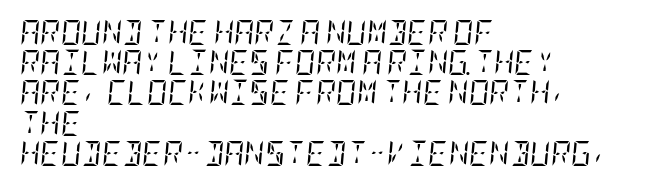
The image shows 25 px text type, italic (leaning right); set left-aligned, line spacing 1.21x, normal letter spacing, not underlined.
